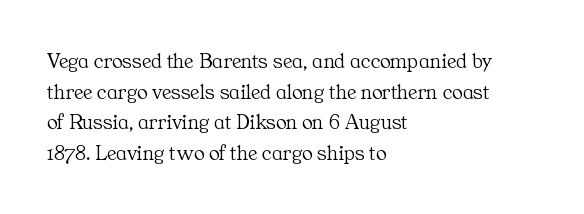
The image shows 22 px text type, upright; set left-aligned, normal line spacing (1.39x), normal letter spacing, not underlined.
